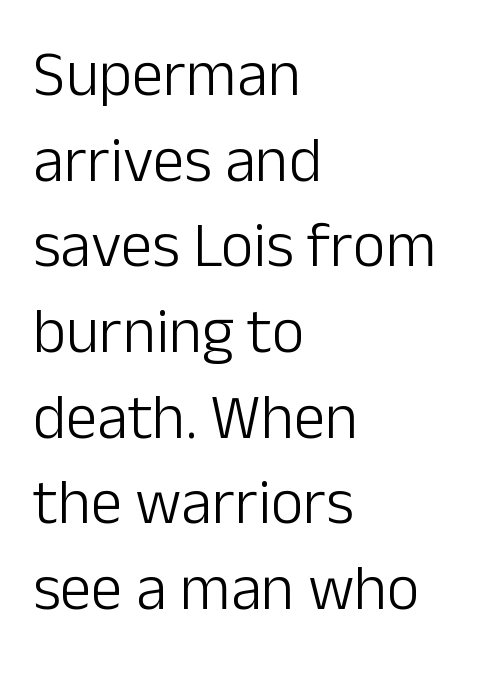
Q: Is the text bold? A: No.
Q: Is the text italic (slanted)? A: No, it is upright.
Q: Is the typeface a serif or a sans-serif typeface? A: Sans-serif.
Q: Is the text underlined? A: No.
Q: How is the paragraph aligned? A: Left-aligned.
Q: Is the spacing between letters normal or unusually wide? A: Normal.
Q: Is the spacing between lines tight, normal or loose? A: Normal.
Q: Width (condensed, normal, or wide)? A: Normal.
Q: Stroke contrast? A: Low.
Q: x-height? A: Medium.
Q: Monospaced? A: No.
